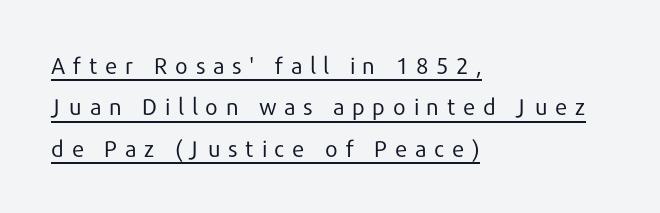
Q: Is the text bold? A: No.
Q: Is the text italic (slanted)? A: No, it is upright.
Q: Is the text underlined? A: Yes.
Q: How is the paragraph aligned? A: Left-aligned.
Q: Is the spacing between letters normal or unusually wide? A: Unusually wide.
